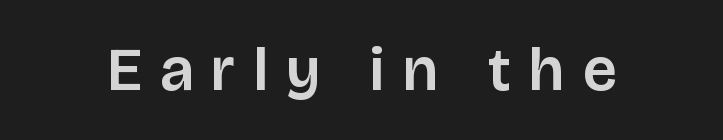
The letters carry no serifs — their stems end cleanly without finishing strokes. Spacing verdict: proportional, widths tailored to each character. Beneath every word, the page is bare. A typesetter would mark this as roman, not italic. Letter spacing: wide.
